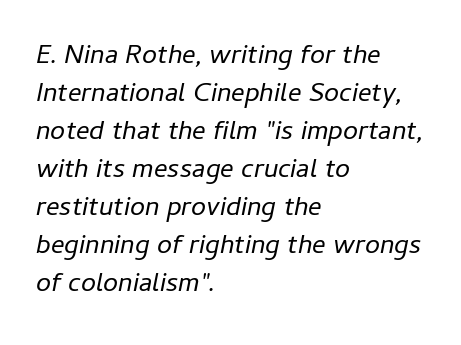
The image shows 27 px text type, italic (leaning right); set left-aligned, normal line spacing (1.41x), normal letter spacing, not underlined.
